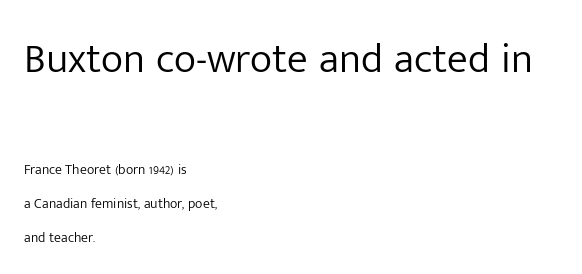
{"serif": "no", "italic": "no", "bold": "no", "weight": "light", "width": "normal", "stroke_contrast": "low", "x_height": "medium", "monospaced": "no", "underline": "no", "align": "left", "line_spacing": "loose", "line_spacing_ratio": 2.4, "letter_spacing": "normal", "letter_spacing_em": 0.0, "larger_block": "first", "size_ratio": 3.0, "glyph_px": 42}
